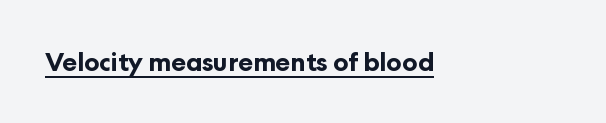
{"italic": "no", "bold": "yes", "underline": "yes", "letter_spacing": "normal", "letter_spacing_em": 0.0, "glyph_px": 25}
